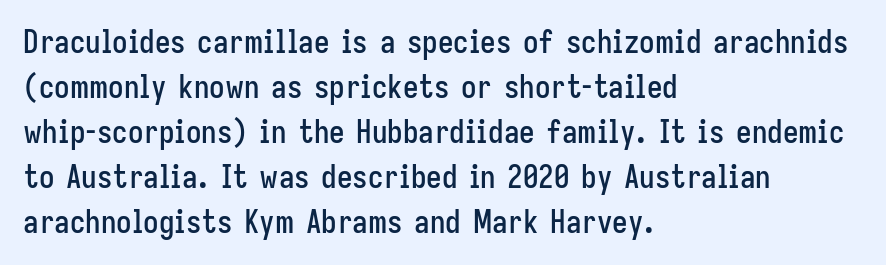
The image shows 31 px condensed sans-serif type, upright; set left-aligned, normal line spacing (1.45x), normal letter spacing, not underlined; low stroke contrast and a medium x-height.
